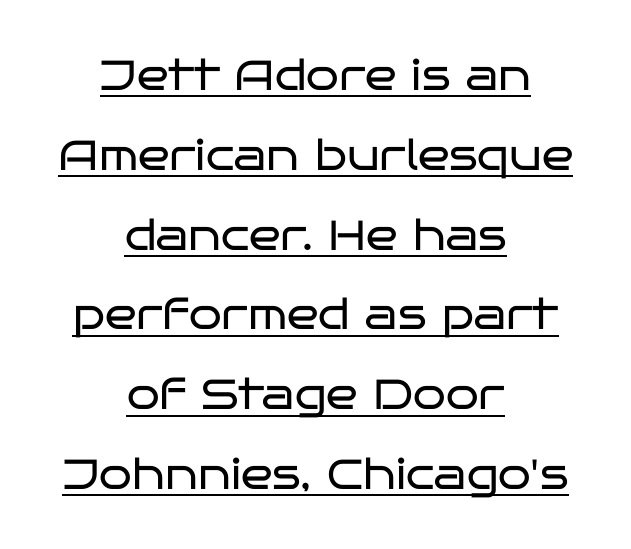
The weight would be labelled regular, book, light, or lighter still. In CSS terms this would be text-align: center. Summary of vertical rhythm: relaxed, with wide interline spacing. The axis of the letterforms is exactly vertical. These lines are rendered in a variable-pitch font.
